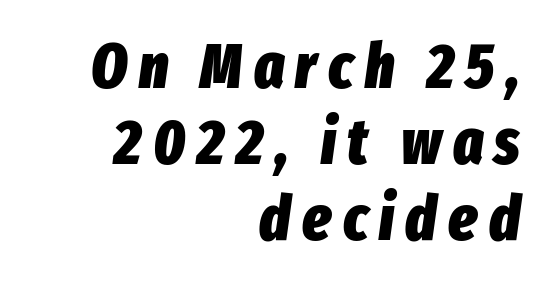
{"italic": "yes", "lean": "right", "slant_degrees": 8, "bold": "yes", "weight": "heavy", "width": "condensed", "stroke_contrast": "low", "x_height": "medium", "monospaced": "no", "underline": "no", "align": "right", "line_spacing_ratio": 1.21, "glyph_px": 63}
